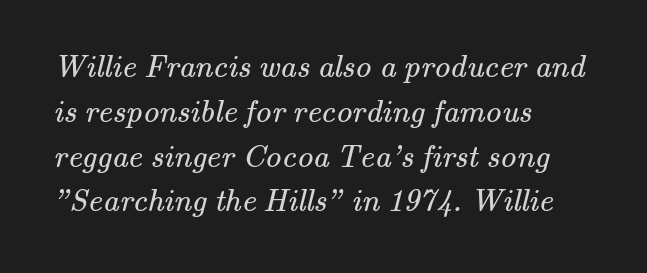
The image shows 32 px regular-weight serif type; set left-aligned, normal line spacing (1.4x), normal letter spacing, not underlined; medium stroke contrast and a small x-height.
